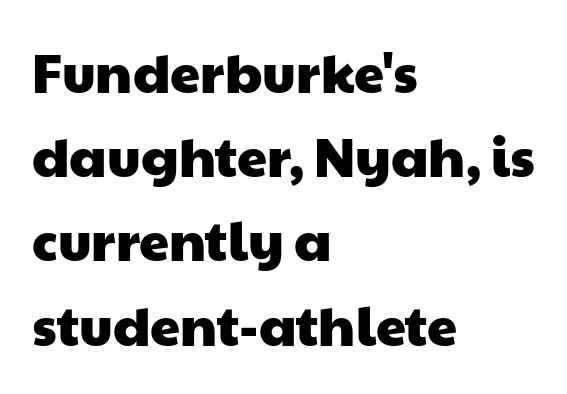
Unlike a traditional serif, this face leaves its strokes unadorned. The rendering uses a moderate line-height, typical for paragraphs. Check the space under the baseline: it is left empty. The passage shown has conventional tracking throughout. Is the block centered? No — it sits flush against the left margin. Do the characters align in a grid? No, the font is proportional.
